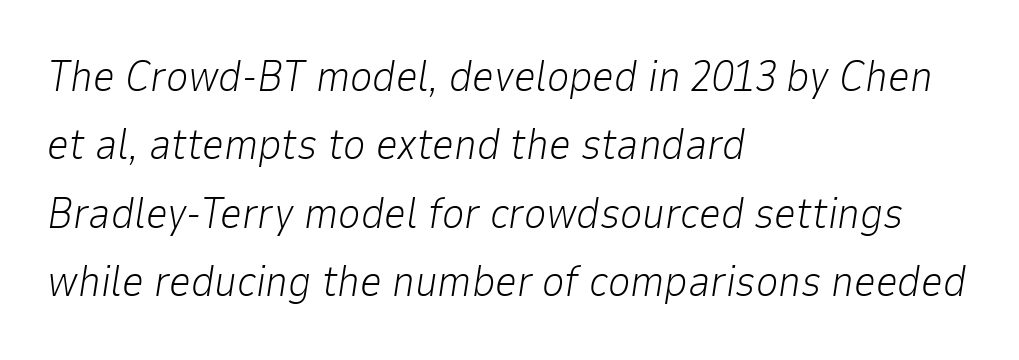
Q: Is the text bold? A: No.
Q: Is the text italic (slanted)? A: Yes, it leans right by about 9 degrees.
Q: Is the text underlined? A: No.
Q: How is the paragraph aligned? A: Left-aligned.
Q: Is the spacing between letters normal or unusually wide? A: Normal.
Q: Is the spacing between lines tight, normal or loose? A: Normal.
Q: Width (condensed, normal, or wide)? A: Normal.
Q: Stroke contrast? A: Low.
Q: x-height? A: Medium.
Q: Monospaced? A: No.
